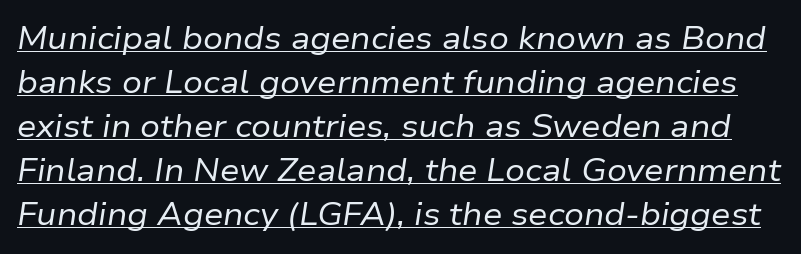
Slant detected: the letters are inclined. This sample has the flowing, uneven cadence of proportional lettering. Compared with typical paragraphs, the rows here are spaced about the same. Each word holds together tightly as a unit, with standard inter-letter gaps. Decoration check: the copy is underlined.
